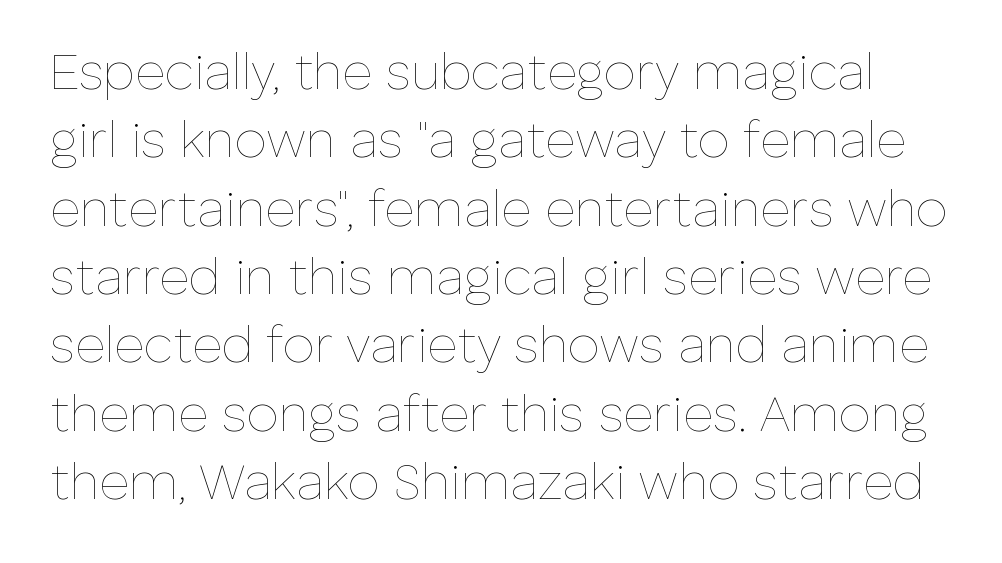
The image shows 51 px thin type, upright; set normal line spacing (1.34x), normal letter spacing, not underlined; low stroke contrast and a medium x-height.
